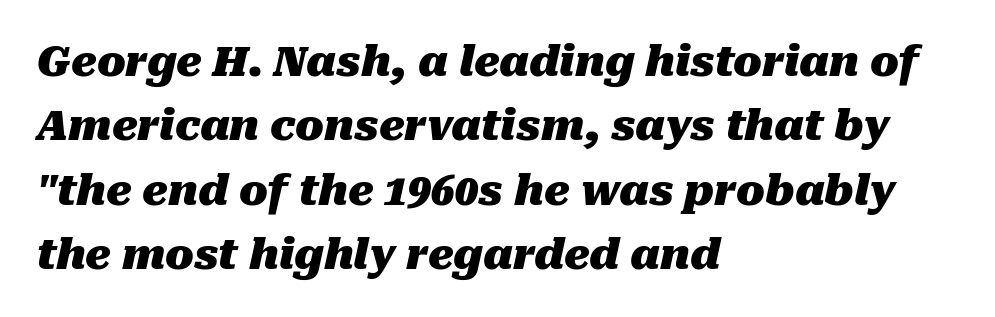
Q: Is the text bold? A: Yes.
Q: Is the text italic (slanted)? A: Yes, it leans right by about 10 degrees.
Q: Is the text underlined? A: No.
Q: How is the paragraph aligned? A: Left-aligned.
Q: Is the spacing between letters normal or unusually wide? A: Normal.
Q: Is the spacing between lines tight, normal or loose? A: Normal.
Q: Width (condensed, normal, or wide)? A: Normal.
Q: Stroke contrast? A: Medium.
Q: x-height? A: Medium.
Q: Monospaced? A: No.
